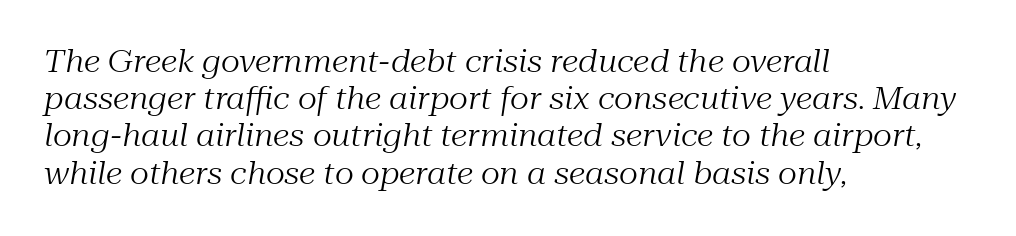
The image shows 30 px regular-weight serif type, italic (leaning right); set left-aligned, line spacing 1.24x, normal letter spacing, not underlined; medium stroke contrast and a medium x-height.
